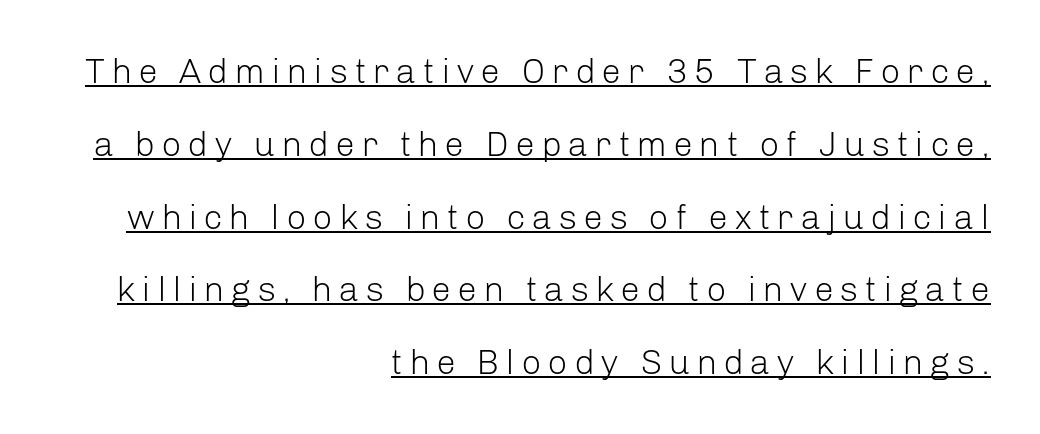
The letters advance in unequal steps, a hallmark of proportional type. The glyphs in this specimen are sans serif. Each new line begins a long way beneath the previous one. Emphasis is given by a line drawn under the lettering. If you drew a line through each stem, it would be perfectly vertical.
